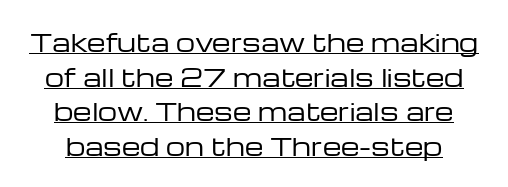
Q: Is the text bold? A: No.
Q: Is the text italic (slanted)? A: No, it is upright.
Q: Is the text underlined? A: Yes.
Q: Is the spacing between letters normal or unusually wide? A: Normal.
Q: Is the spacing between lines tight, normal or loose? A: Normal.
